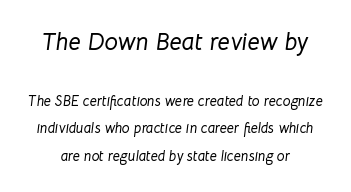
{"italic": "yes", "lean": "right", "slant_degrees": 8, "underline": "no", "line_spacing": "loose", "line_spacing_ratio": 1.95, "letter_spacing": "normal", "letter_spacing_em": 0.0, "larger_block": "first", "size_ratio": 1.71, "glyph_px": 24}
